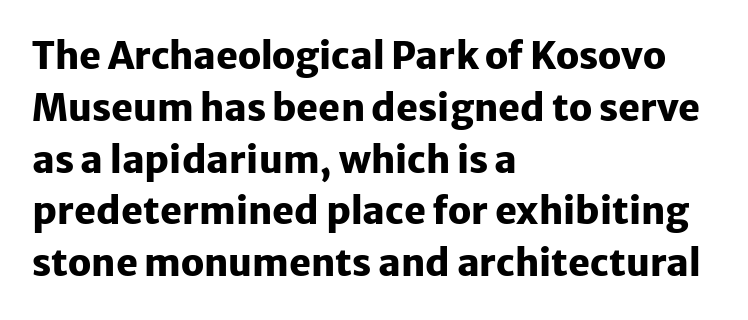
Leading matches the norm, producing a regular column. You can tell from the bare stems that sans-serif type was used. The passage shown is typed in a proportional face where columns would drift. Characters follow at the spacing the type designer built in. Horizontally, the lines are justified to the leading edge only. The typography opts for an upright posture over an oblique one.
